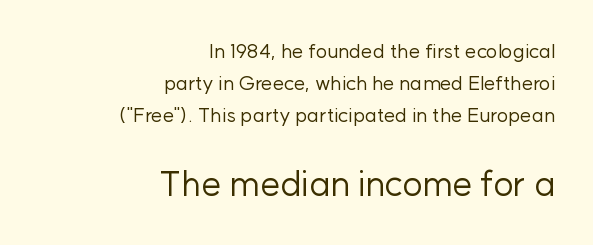
Q: Is the text bold? A: No.
Q: Is the text italic (slanted)? A: No, it is upright.
Q: Is the typeface a serif or a sans-serif typeface? A: Sans-serif.
Q: Is the text underlined? A: No.
Q: How is the paragraph aligned? A: Right-aligned.
Q: Is the spacing between letters normal or unusually wide? A: Normal.
Q: Is the spacing between lines tight, normal or loose? A: Normal.
Q: Which block of text is set in a larger size, the first (top) or the second (bottom)? A: The second (bottom) one.
Q: Width (condensed, normal, or wide)? A: Normal.
Q: Stroke contrast? A: Low.
Q: x-height? A: Medium.
Q: Monospaced? A: No.
